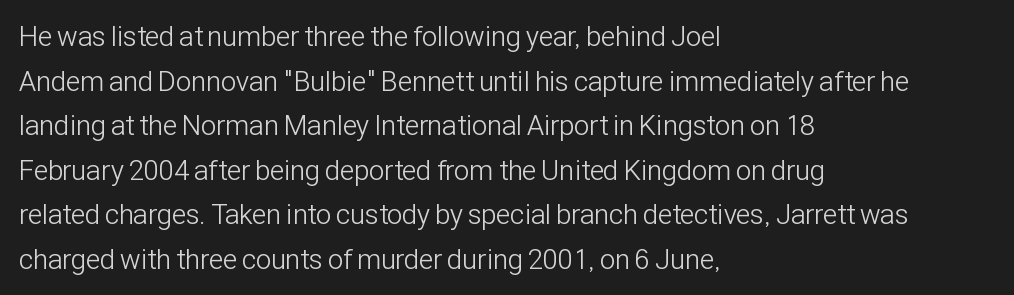
Q: Is the text bold? A: No.
Q: Is the text italic (slanted)? A: No, it is upright.
Q: Is the typeface a serif or a sans-serif typeface? A: Sans-serif.
Q: Is the text underlined? A: No.
Q: How is the paragraph aligned? A: Left-aligned.
Q: Is the spacing between letters normal or unusually wide? A: Normal.
Q: Is the spacing between lines tight, normal or loose? A: Normal.
Q: Width (condensed, normal, or wide)? A: Condensed.
Q: Stroke contrast? A: Low.
Q: x-height? A: Medium.
Q: Monospaced? A: No.
